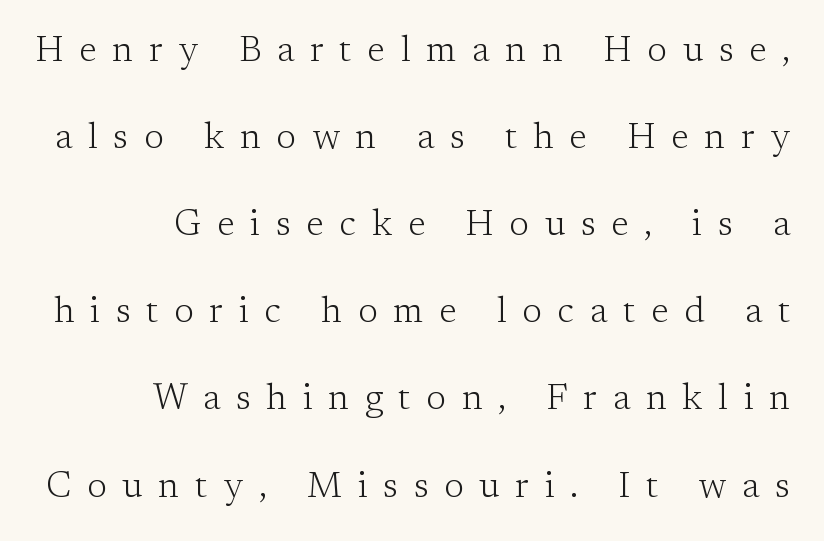
{"serif": "yes", "italic": "no", "bold": "no", "weight": "light", "width": "normal", "stroke_contrast": "low", "x_height": "medium", "monospaced": "no", "underline": "no", "align": "right", "line_spacing": "loose", "line_spacing_ratio": 2.42, "letter_spacing": "wide", "letter_spacing_em": 0.44, "glyph_px": 36}
